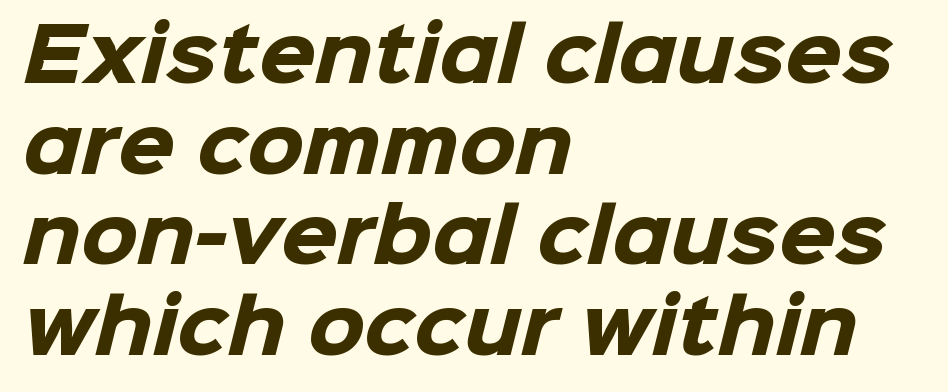
{"serif": "no", "bold": "yes", "weight": "heavy", "width": "normal", "stroke_contrast": "low", "x_height": "medium", "monospaced": "no", "underline": "no", "align": "left", "line_spacing_ratio": 1.24, "letter_spacing": "normal", "letter_spacing_em": 0.0, "glyph_px": 73}
